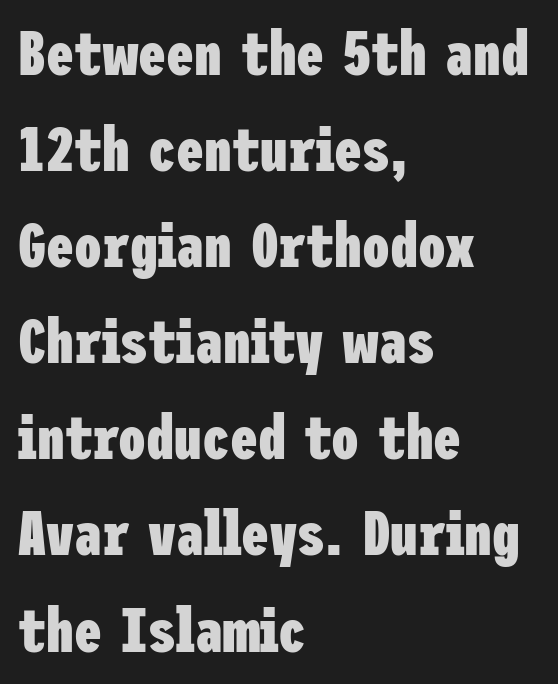
The image shows 62 px heavy, condensed sans-serif type, upright; set left-aligned, normal line spacing (1.55x), normal letter spacing, not underlined; low stroke contrast and a medium x-height.
